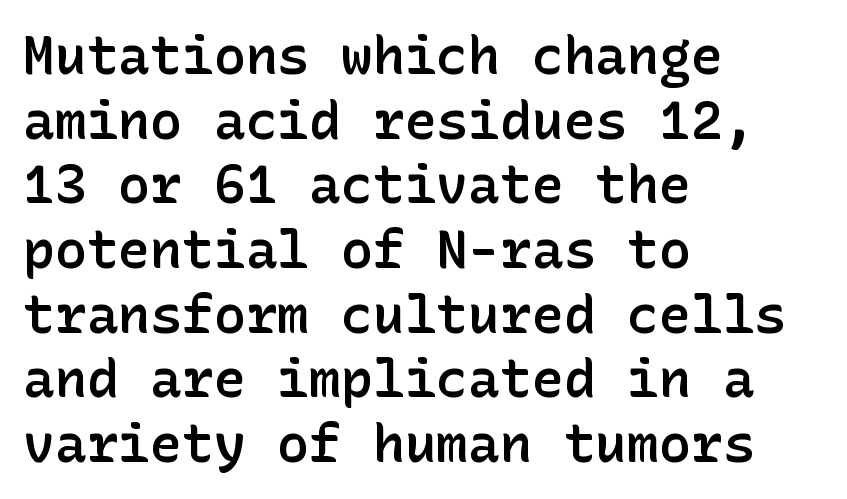
The image shows 53 px semibold sans-serif type, upright; set left-aligned, line spacing 1.22x, normal letter spacing, not underlined; low stroke contrast and a medium x-height.
